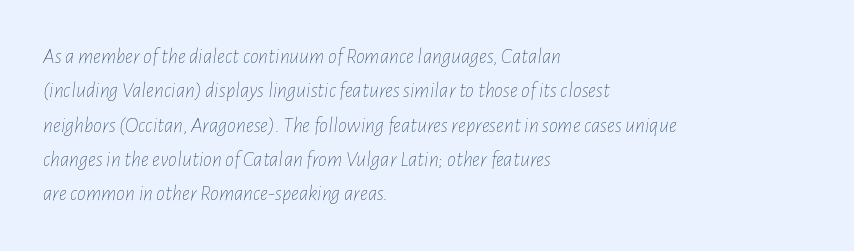
{"italic": "yes", "lean": "right", "slant_degrees": 7, "bold": "no", "underline": "no", "align": "left", "line_spacing": "normal", "line_spacing_ratio": 1.56, "letter_spacing": "normal", "letter_spacing_em": 0.0, "glyph_px": 22}
